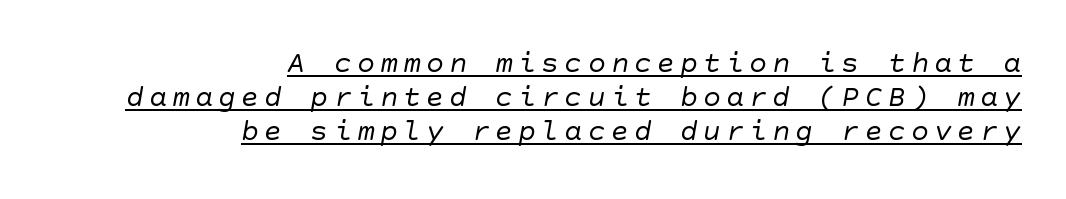
{"serif": "no", "bold": "no", "weight": "regular", "width": "normal", "stroke_contrast": "low", "x_height": "large", "underline": "yes", "align": "right", "line_spacing": "tight", "line_spacing_ratio": 1.14, "glyph_px": 30}
